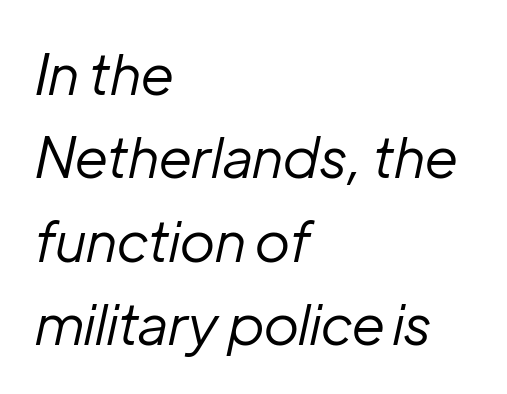
The image shows 56 px regular-weight type, italic (leaning right); set left-aligned, normal line spacing (1.49x), normal letter spacing, not underlined; low stroke contrast and a medium x-height.
